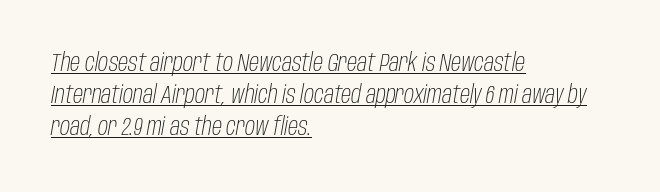
The image shows 25 px text type, italic (leaning right); set left-aligned, normal line spacing (1.28x), normal letter spacing, underlined.
